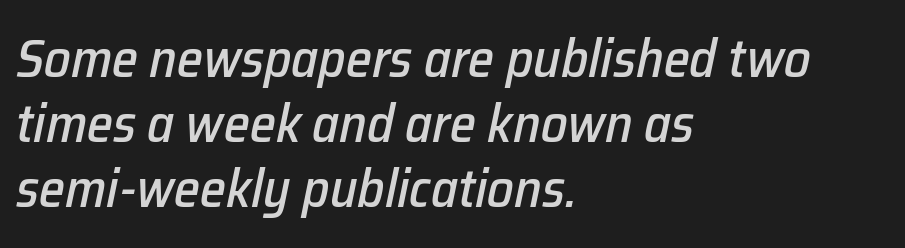
{"italic": "yes", "lean": "right", "slant_degrees": 12, "width": "normal", "stroke_contrast": "low", "x_height": "medium", "monospaced": "no", "underline": "no", "align": "left", "line_spacing_ratio": 1.23, "letter_spacing": "normal", "letter_spacing_em": 0.0, "glyph_px": 53}
